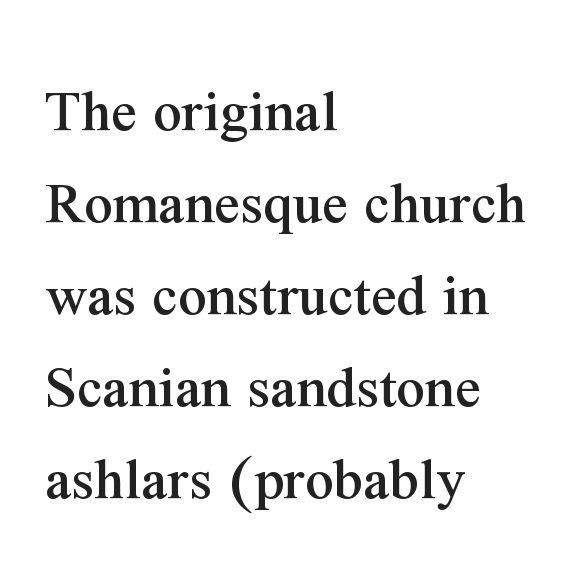
The image shows 63 px serif type, upright; set left-aligned, normal line spacing (1.46x), normal letter spacing, not underlined; medium stroke contrast and a medium x-height.
